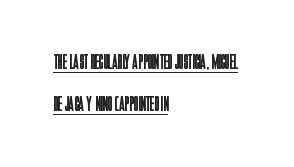
Q: Is the text bold? A: No.
Q: Is the text italic (slanted)? A: No, it is upright.
Q: Is the text underlined? A: Yes.
Q: How is the paragraph aligned? A: Left-aligned.
Q: Is the spacing between letters normal or unusually wide? A: Normal.
Q: Is the spacing between lines tight, normal or loose? A: Loose.
